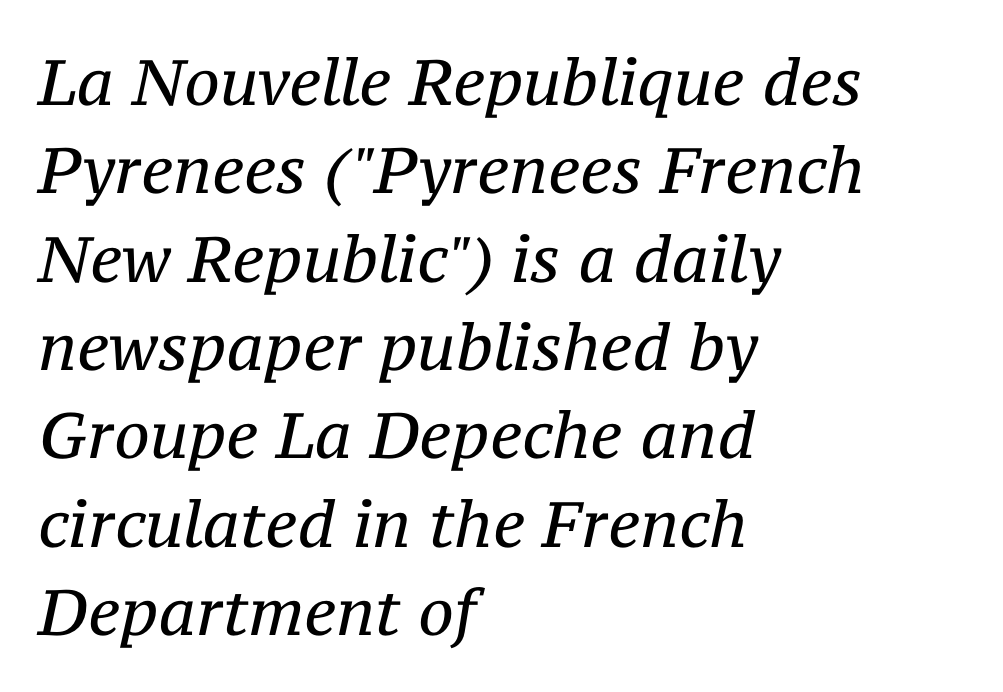
The lines are quadded left. Yep, those are serifs on the letters. The face looks like a standard text weight, possibly lighter. Note the varied advance widths — an 'i' is clearly narrower than an 'm'. Anything drawn beneath the words? Only blank space. The designer left line spacing at the default.
